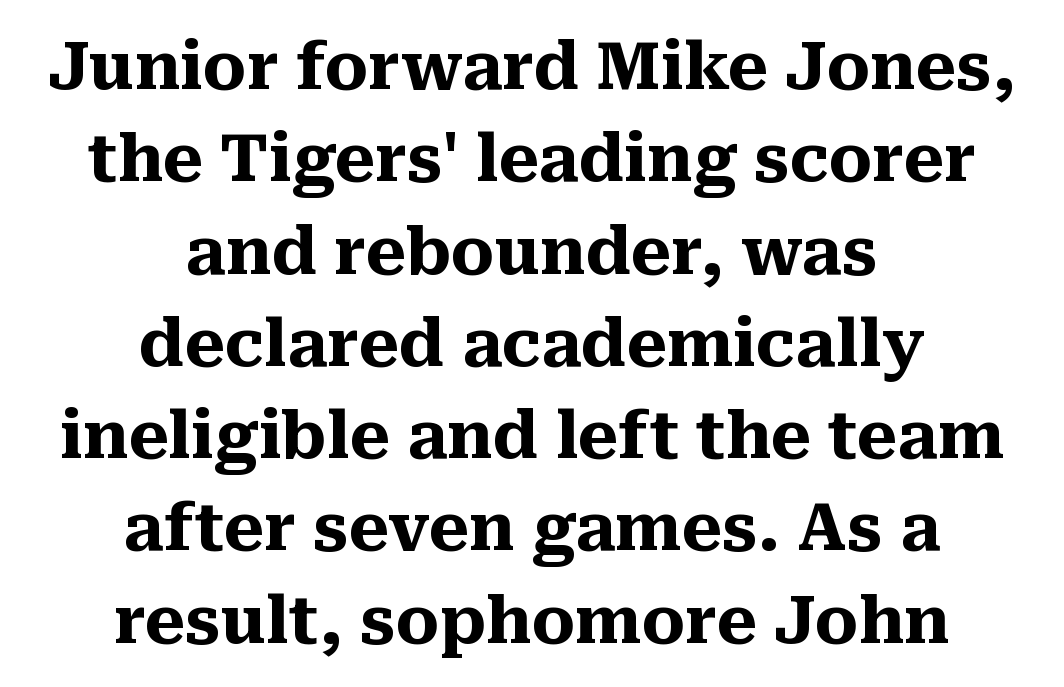
The image shows 65 px heavy serif type, upright; set centered, normal line spacing (1.42x), normal letter spacing, not underlined; medium stroke contrast and a medium x-height.
